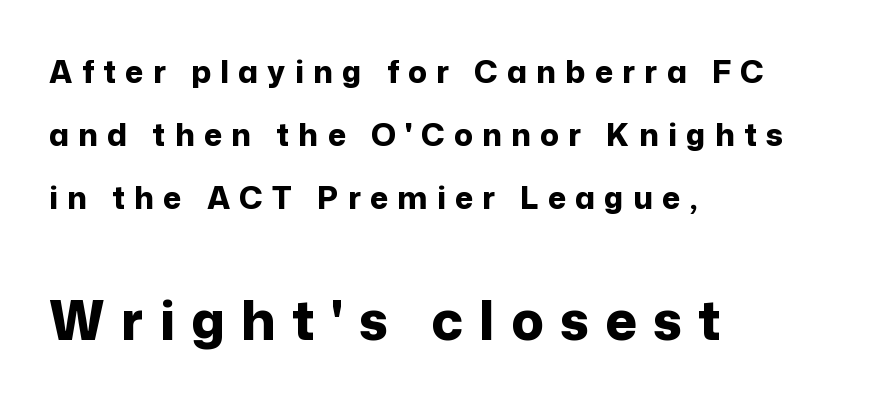
Q: Is the text bold? A: Yes.
Q: Is the text italic (slanted)? A: No, it is upright.
Q: Is the typeface a serif or a sans-serif typeface? A: Sans-serif.
Q: Is the text underlined? A: No.
Q: How is the paragraph aligned? A: Left-aligned.
Q: Is the spacing between letters normal or unusually wide? A: Unusually wide.
Q: Is the spacing between lines tight, normal or loose? A: Loose.
Q: Which block of text is set in a larger size, the first (top) or the second (bottom)? A: The second (bottom) one.
Q: Width (condensed, normal, or wide)? A: Normal.
Q: Stroke contrast? A: Low.
Q: x-height? A: Medium.
Q: Monospaced? A: No.
